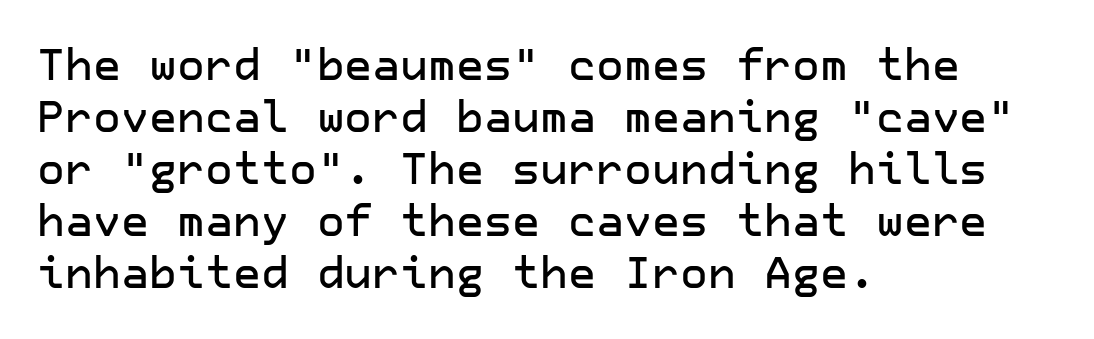
The image shows 43 px sans-serif type, upright; set left-aligned, line spacing 1.21x, normal letter spacing, not underlined; low stroke contrast and a medium x-height.
